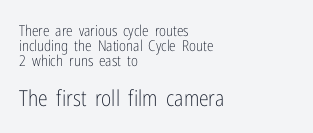
{"italic": "no", "bold": "no", "underline": "no", "align": "left", "line_spacing": "tight", "line_spacing_ratio": 1.01, "letter_spacing": "normal", "letter_spacing_em": 0.0, "larger_block": "second", "size_ratio": 1.47, "glyph_px": 22}
